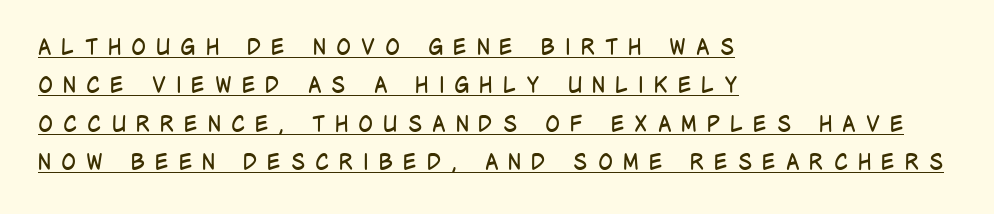
Q: Is the text bold? A: No.
Q: Is the text italic (slanted)? A: No, it is upright.
Q: Is the text underlined? A: Yes.
Q: How is the paragraph aligned? A: Left-aligned.
Q: Is the spacing between letters normal or unusually wide? A: Unusually wide.
